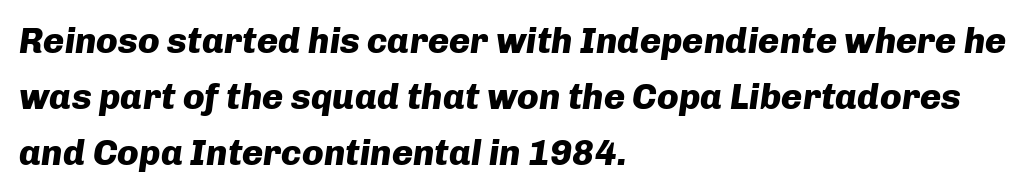
How heavy is the stroke? Heavy — this is a bold. Varying glyph widths throughout — classic text-font behaviour. This rendering features lettering with no underline. The gaps between neighbouring characters are ordinary and unremarkable. The lines are quadded left. Every character sits at an angle, as italics do.
